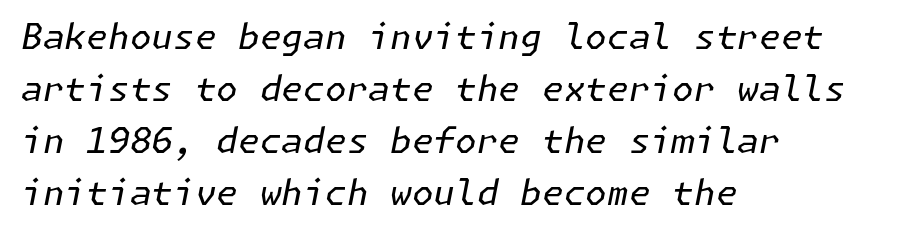
The passage shown has conventional tracking throughout. Designer's note — italics engaged. Unmarked baselines from the first word to the last. What's the leading like? Ordinary, nothing unusual. Stroke thickness stays within the range of a standard reading face or lighter.
